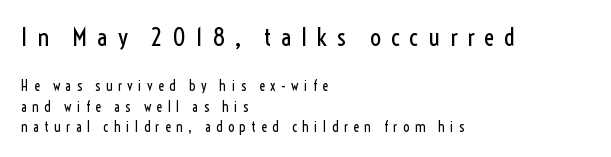
{"italic": "no", "bold": "no", "underline": "no", "align": "left", "line_spacing": "normal", "line_spacing_ratio": 1.45, "letter_spacing": "wide", "letter_spacing_em": 0.38, "larger_block": "first", "size_ratio": 1.79, "glyph_px": 25}
